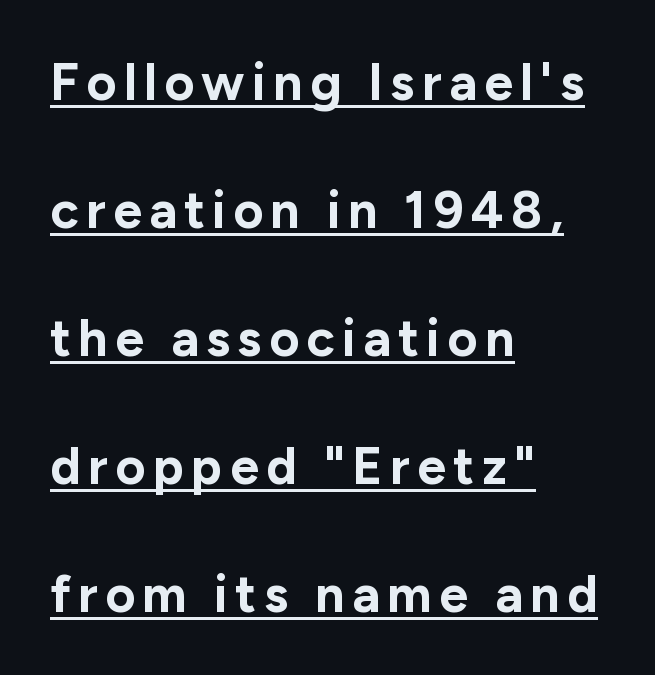
This sample uses a sans-serif face. Here the designer chose a conventional face with non-uniform glyph widths. The rendering uses a bold face; every stroke is thick and dark. The passage is arranged the way most books set body copy — flush left. These lines were composed using upright roman letters. The rendering uses a large line-height, opening up the rows.
